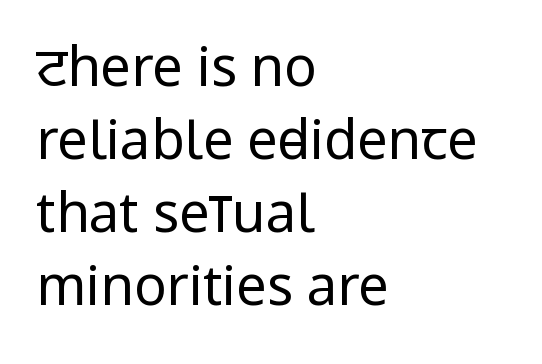
{"serif": "no", "italic": "no", "bold": "no", "weight": "regular", "width": "condensed", "stroke_contrast": "low", "underline": "no", "align": "left", "line_spacing": "normal", "line_spacing_ratio": 1.35, "letter_spacing": "normal", "letter_spacing_em": 0.0, "glyph_px": 54}
